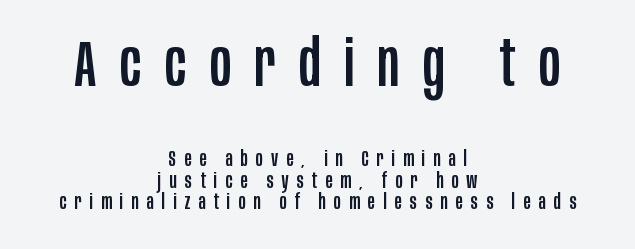
{"serif": "no", "italic": "no", "width": "condensed", "stroke_contrast": "low", "x_height": "large", "monospaced": "no", "underline": "no", "align": "center", "line_spacing": "tight", "line_spacing_ratio": 0.96, "letter_spacing": "wide", "letter_spacing_em": 0.36, "larger_block": "first", "size_ratio": 2.95, "glyph_px": 65}
